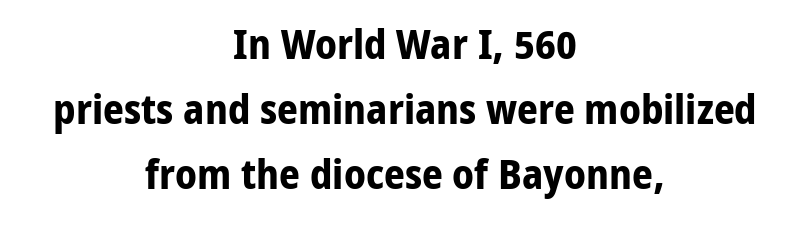
Q: Is the text bold? A: Yes.
Q: Is the text italic (slanted)? A: No, it is upright.
Q: Is the typeface a serif or a sans-serif typeface? A: Sans-serif.
Q: Is the text underlined? A: No.
Q: How is the paragraph aligned? A: Centered.
Q: Is the spacing between letters normal or unusually wide? A: Normal.
Q: Is the spacing between lines tight, normal or loose? A: Normal.
Q: Width (condensed, normal, or wide)? A: Normal.
Q: Stroke contrast? A: Low.
Q: x-height? A: Medium.
Q: Monospaced? A: No.
